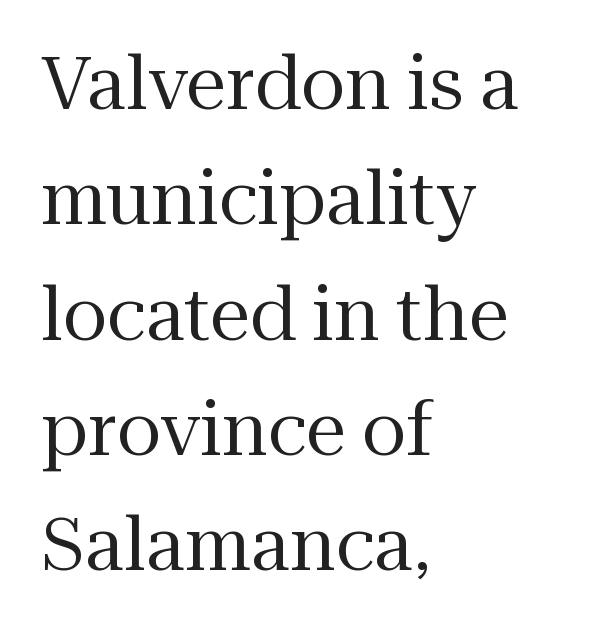
{"serif": "yes", "italic": "no", "bold": "no", "weight": "regular", "width": "normal", "stroke_contrast": "medium", "x_height": "medium", "monospaced": "no", "underline": "no", "align": "left", "line_spacing": "normal", "line_spacing_ratio": 1.58, "letter_spacing": "normal", "letter_spacing_em": 0.0, "glyph_px": 73}
